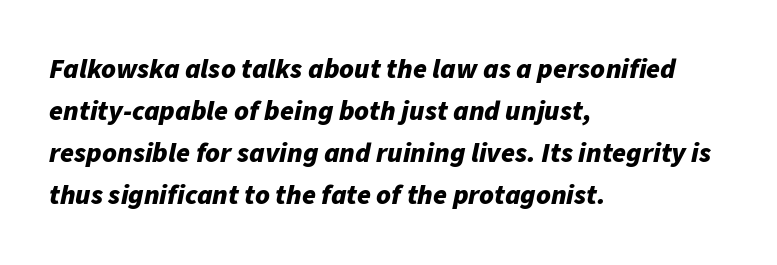
Set as a true bold cut, around the 700 mark. Layout note: lines flush left. The words here are not underlined. Is the letter spacing exaggerated? No — it looks like the ordinary default. Varying glyph widths throughout — classic text-font behaviour. A typesetter would call this leading conventional body-copy spacing.
